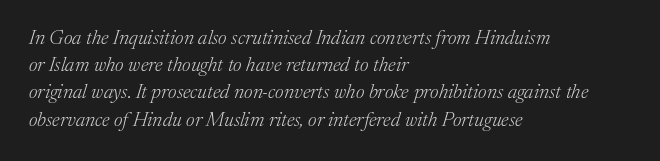
The typography opts for an oblique posture over an upright one. Vertically, the passage feels balanced, rows spaced as you'd expect. No word sits above an underline. The lines are quadded left. Observe the ordinary spacing: letters are neighbours, not strangers. Is the type heavy? It reads as light-to-regular instead.
